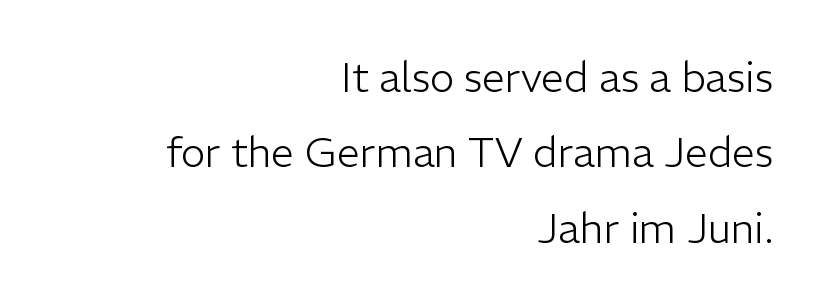
The image shows 41 px light sans-serif type, upright; set right-aligned, line spacing 1.84x, normal letter spacing, not underlined; low stroke contrast and a medium x-height.
